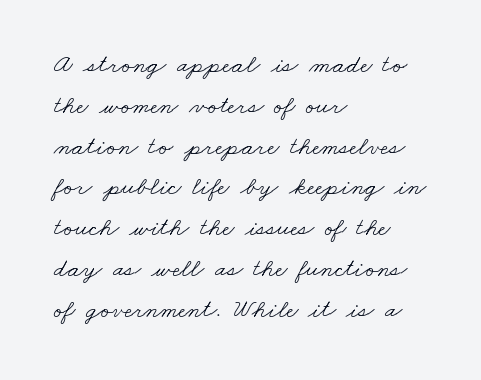
{"bold": "no", "underline": "no", "align": "left", "line_spacing": "normal", "line_spacing_ratio": 1.57, "letter_spacing": "normal", "letter_spacing_em": 0.0, "glyph_px": 26}
